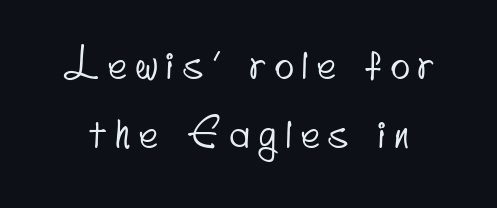
Q: Is the typeface a serif or a sans-serif typeface? A: Sans-serif.
Q: Is the text underlined? A: No.
Q: Is the spacing between letters normal or unusually wide? A: Unusually wide.
Q: Width (condensed, normal, or wide)? A: Condensed.
Q: Stroke contrast? A: Low.
Q: x-height? A: Small.
Q: Monospaced? A: No.
